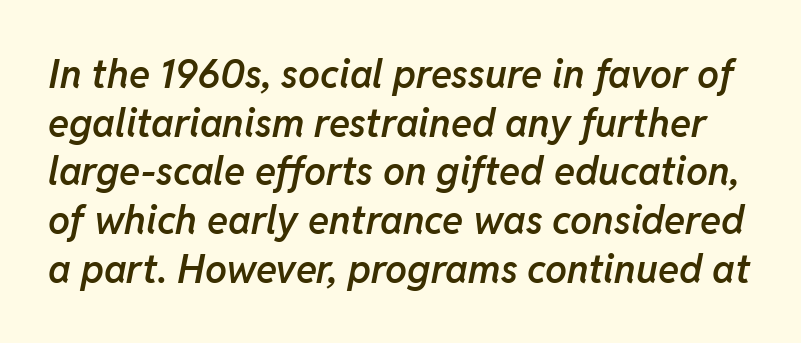
The image shows 39 px semibold type, italic (leaning right); set normal line spacing (1.25x), normal letter spacing, not underlined; low stroke contrast and a medium x-height.
